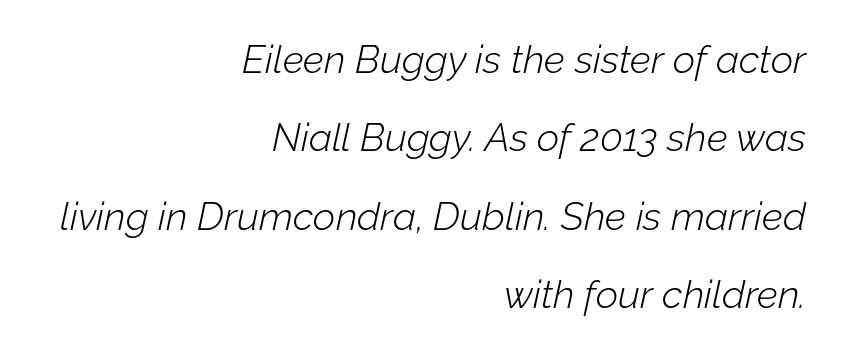
Honestly, there is no underline to notice here at all. Letter spacing: default. The passage shown is typed in a proportional face where columns would drift. The font is comparable to plain body text, perhaps lighter.
